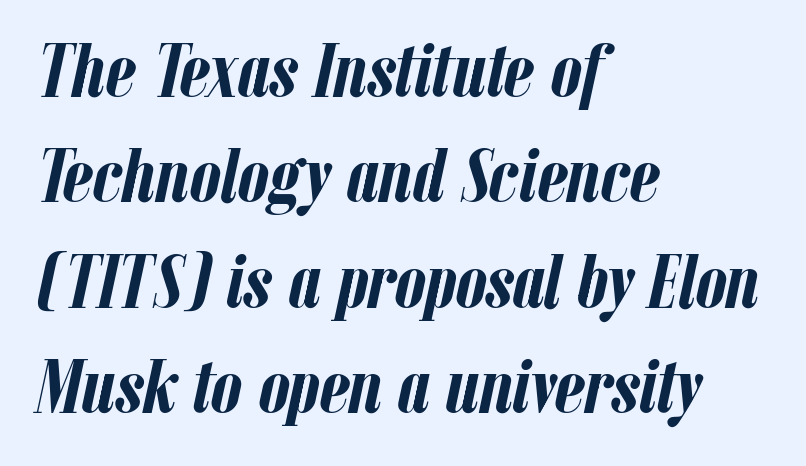
The image shows 78 px semibold, condensed type, italic (leaning right); set left-aligned, normal line spacing (1.35x), normal letter spacing, not underlined; low stroke contrast and a medium x-height.
